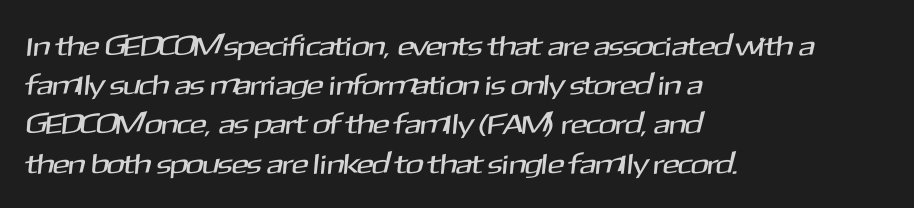
No feet cap the strokes, marking this as sans-serif type. The passage shown is typed in a proportional face where columns would drift. Check under the words: just untouched page. Tracking value appears to be zero — textbook default spacing.
